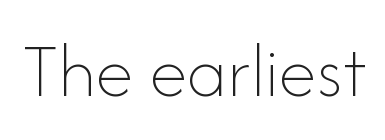
The image shows 78 px thin type, upright; set normal letter spacing, not underlined; low stroke contrast and a small x-height.
